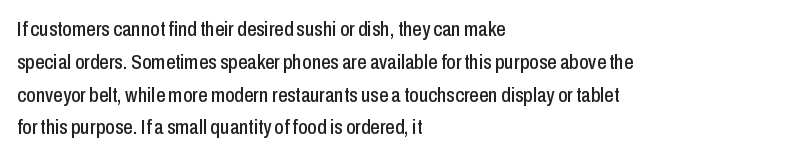
Whoever set this chose a conventional vertical rhythm. Quick note: not italic, upright. Only glyphs here, with clear space below each row. The horizontal fit of the characters is conventional and even. Notice how the passage keeps a crisp vertical edge on the left only.
